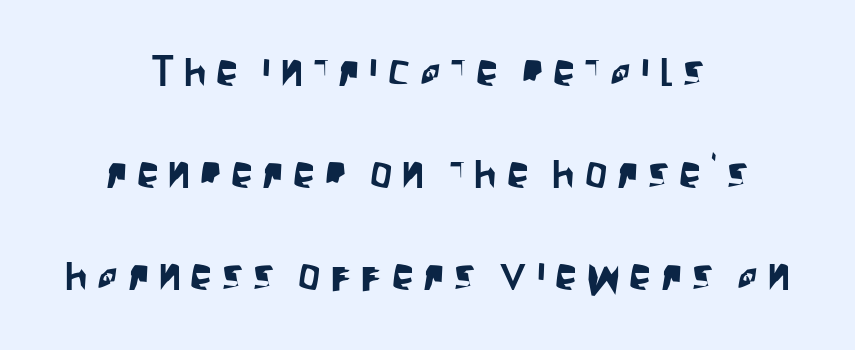
Q: Is the text italic (slanted)? A: No, it is upright.
Q: Is the typeface a serif or a sans-serif typeface? A: Sans-serif.
Q: Is the text underlined? A: No.
Q: How is the paragraph aligned? A: Centered.
Q: Is the spacing between letters normal or unusually wide? A: Unusually wide.
Q: Is the spacing between lines tight, normal or loose? A: Loose.
Q: Width (condensed, normal, or wide)? A: Condensed.
Q: Stroke contrast? A: Low.
Q: x-height? A: Large.
Q: Monospaced? A: No.
